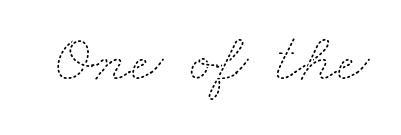
Stems here are at most as thick as an everyday book face. These lines are rendered in a variable-pitch font. Words appear dense and cohesive because spacing is normal. Clear beneath every line of the passage.
